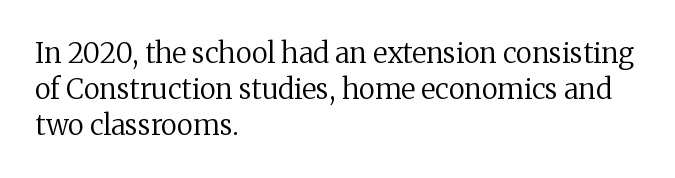
Q: Is the text bold? A: No.
Q: Is the text italic (slanted)? A: No, it is upright.
Q: Is the typeface a serif or a sans-serif typeface? A: Serif.
Q: Is the text underlined? A: No.
Q: How is the paragraph aligned? A: Left-aligned.
Q: Is the spacing between letters normal or unusually wide? A: Normal.
Q: Is the spacing between lines tight, normal or loose? A: Normal.
Q: Width (condensed, normal, or wide)? A: Normal.
Q: Stroke contrast? A: Medium.
Q: x-height? A: Medium.
Q: Monospaced? A: No.
